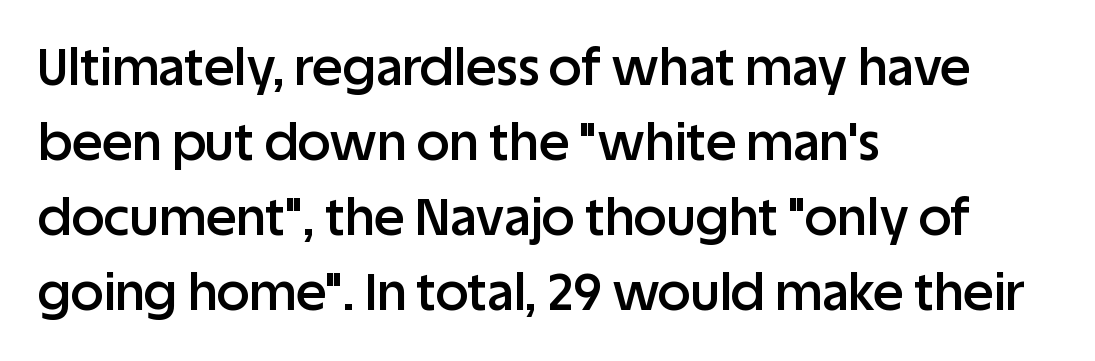
The image shows 51 px semibold sans-serif type, upright; set left-aligned, normal line spacing (1.47x), normal letter spacing, not underlined; low stroke contrast and a large x-height.
